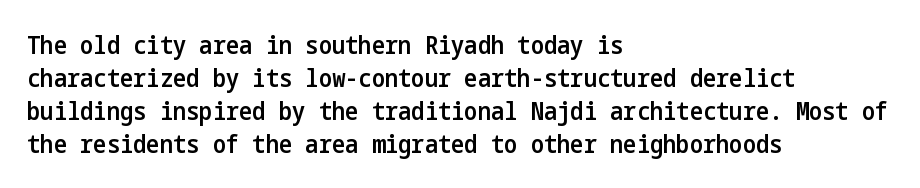
The image shows 25 px text type, upright; set left-aligned, normal line spacing (1.32x), normal letter spacing, not underlined.
